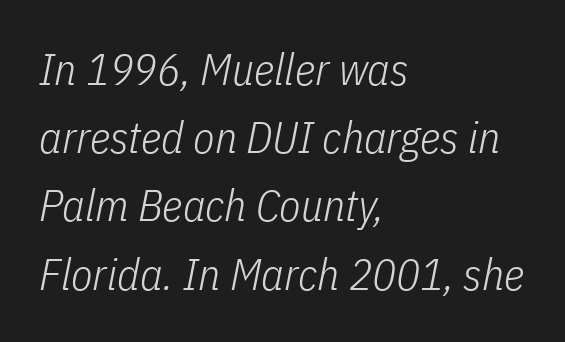
Q: Is the text bold? A: No.
Q: Is the text italic (slanted)? A: Yes, it leans right by about 11 degrees.
Q: Is the text underlined? A: No.
Q: How is the paragraph aligned? A: Left-aligned.
Q: Is the spacing between letters normal or unusually wide? A: Normal.
Q: Is the spacing between lines tight, normal or loose? A: Normal.
Q: Width (condensed, normal, or wide)? A: Condensed.
Q: Stroke contrast? A: Low.
Q: x-height? A: Medium.
Q: Monospaced? A: No.
